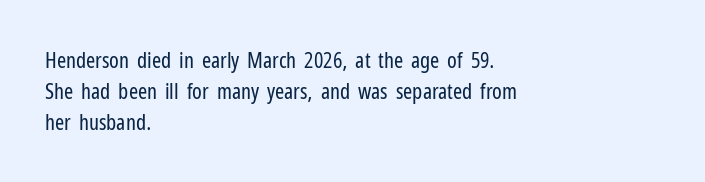
Summary of vertical rhythm: regular, with standard interline spacing. Short note: letters normally spaced. The font's upright variant was chosen for this text. Casual observation: everything's shoved over to the left.
